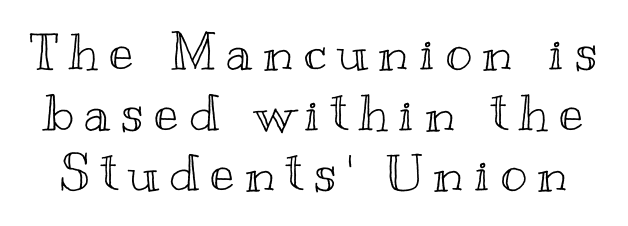
The image shows 51 px wide type, upright; set line spacing 1.19x, unusually wide letter spacing (+0.21 em), not underlined; a small x-height.
